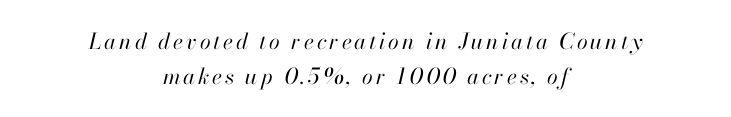
Q: Is the text bold? A: No.
Q: Is the text italic (slanted)? A: Yes, it leans right by about 13 degrees.
Q: Is the text underlined? A: No.
Q: How is the paragraph aligned? A: Centered.
Q: Is the spacing between lines tight, normal or loose? A: Normal.
